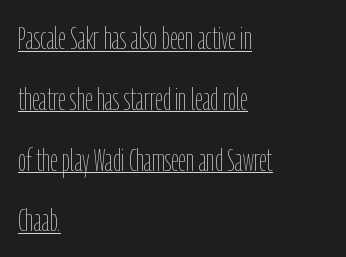
Q: Is the text bold? A: No.
Q: Is the text italic (slanted)? A: No, it is upright.
Q: Is the text underlined? A: Yes.
Q: How is the paragraph aligned? A: Left-aligned.
Q: Is the spacing between letters normal or unusually wide? A: Normal.
Q: Is the spacing between lines tight, normal or loose? A: Loose.
Q: Width (condensed, normal, or wide)? A: Condensed.
Q: Stroke contrast? A: Low.
Q: x-height? A: Medium.
Q: Monospaced? A: No.
